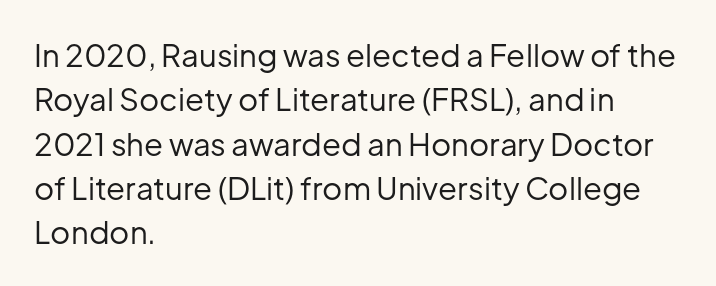
{"serif": "no", "italic": "no", "bold": "no", "weight": "regular", "width": "normal", "stroke_contrast": "low", "x_height": "medium", "monospaced": "no", "underline": "no", "align": "left", "line_spacing": "normal", "line_spacing_ratio": 1.43, "letter_spacing": "normal", "letter_spacing_em": 0.0, "glyph_px": 31}
